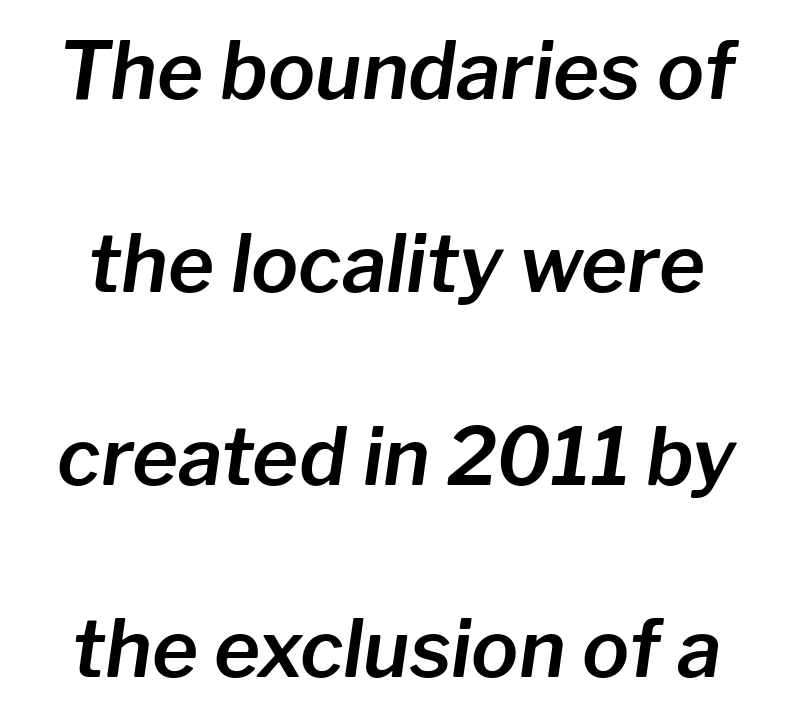
Q: Is the text italic (slanted)? A: Yes, it leans right by about 8 degrees.
Q: Is the text underlined? A: No.
Q: Is the spacing between letters normal or unusually wide? A: Normal.
Q: Is the spacing between lines tight, normal or loose? A: Loose.
Q: Width (condensed, normal, or wide)? A: Normal.
Q: Stroke contrast? A: Low.
Q: x-height? A: Medium.
Q: Monospaced? A: No.
